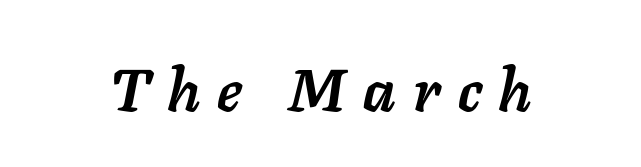
{"italic": "yes", "lean": "right", "slant_degrees": 11, "bold": "yes", "weight": "semibold", "width": "normal", "stroke_contrast": "low", "x_height": "medium", "monospaced": "no", "underline": "no", "align": "center", "letter_spacing": "wide", "letter_spacing_em": 0.29, "glyph_px": 59}
